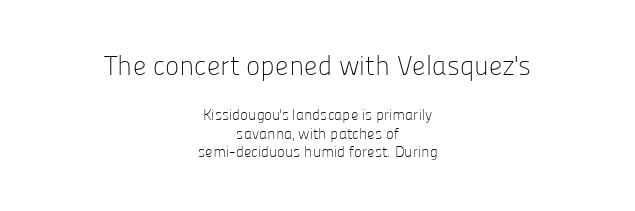
Q: Is the text bold? A: No.
Q: Is the text italic (slanted)? A: No, it is upright.
Q: Is the text underlined? A: No.
Q: How is the paragraph aligned? A: Centered.
Q: Is the spacing between letters normal or unusually wide? A: Normal.
Q: Is the spacing between lines tight, normal or loose? A: Normal.
Q: Which block of text is set in a larger size, the first (top) or the second (bottom)? A: The first (top) one.
